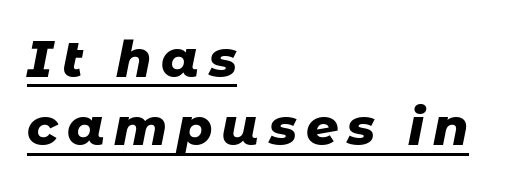
The image shows 51 px heavy type, italic (leaning right); set left-aligned, normal line spacing (1.34x), underlined; low stroke contrast and a medium x-height.
